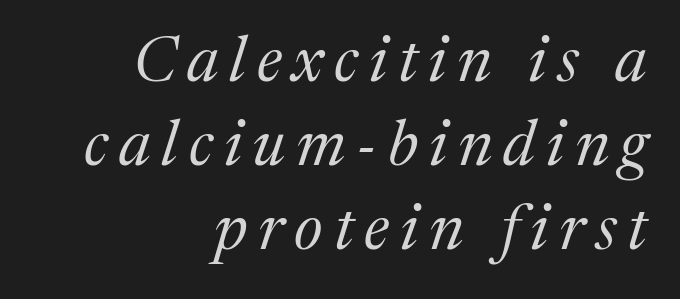
The image shows 64 px regular-weight serif type, italic (leaning right); set right-aligned, normal line spacing (1.31x), not underlined; medium stroke contrast and a medium x-height.
